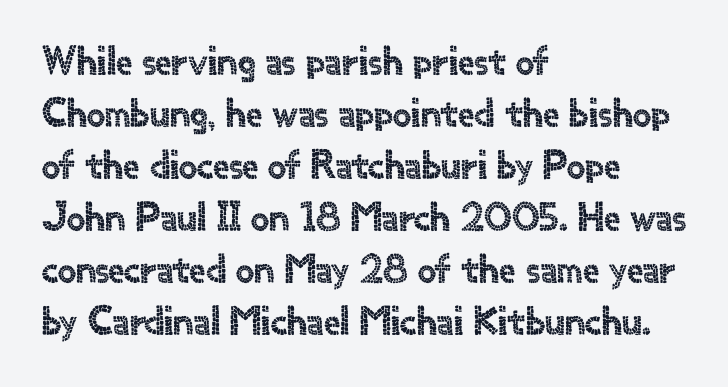
Q: Is the text italic (slanted)? A: No, it is upright.
Q: Is the typeface a serif or a sans-serif typeface? A: Sans-serif.
Q: Is the text underlined? A: No.
Q: How is the paragraph aligned? A: Left-aligned.
Q: Is the spacing between letters normal or unusually wide? A: Normal.
Q: Is the spacing between lines tight, normal or loose? A: Normal.
Q: Width (condensed, normal, or wide)? A: Normal.
Q: x-height? A: Small.
Q: Monospaced? A: No.
